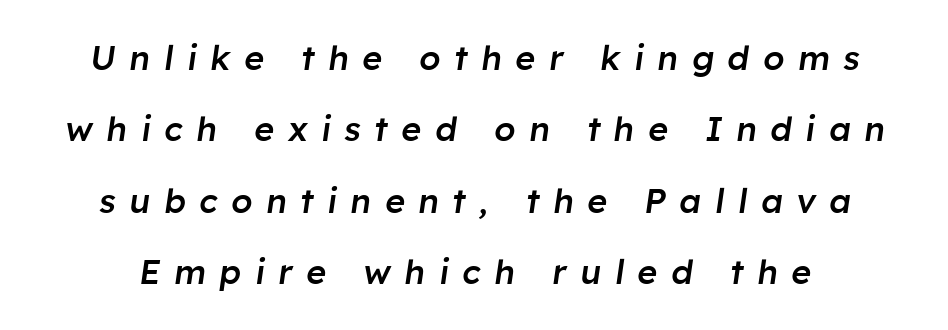
Q: Is the text bold? A: Semi-bold.
Q: Is the text italic (slanted)? A: Yes, it leans right by about 8 degrees.
Q: Is the text underlined? A: No.
Q: Is the spacing between letters normal or unusually wide? A: Unusually wide.
Q: Is the spacing between lines tight, normal or loose? A: Loose.
Q: Width (condensed, normal, or wide)? A: Normal.
Q: Stroke contrast? A: Low.
Q: x-height? A: Medium.
Q: Monospaced? A: No.
